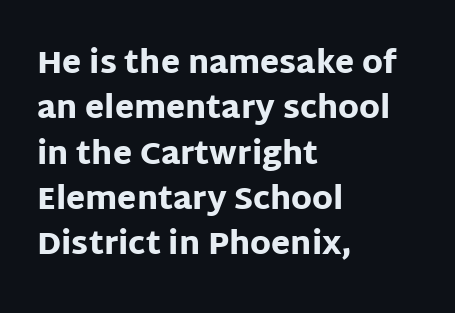
Q: Is the text bold? A: Yes.
Q: Is the text italic (slanted)? A: No, it is upright.
Q: Is the typeface a serif or a sans-serif typeface? A: Sans-serif.
Q: Is the text underlined? A: No.
Q: How is the paragraph aligned? A: Left-aligned.
Q: Is the spacing between letters normal or unusually wide? A: Normal.
Q: Is the spacing between lines tight, normal or loose? A: Normal.
Q: Width (condensed, normal, or wide)? A: Normal.
Q: Stroke contrast? A: Low.
Q: x-height? A: Large.
Q: Monospaced? A: No.
